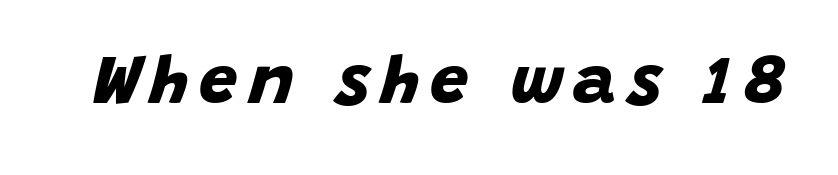
Q: Is the text bold? A: Yes.
Q: Is the typeface a serif or a sans-serif typeface? A: Sans-serif.
Q: Is the text underlined? A: No.
Q: Width (condensed, normal, or wide)? A: Normal.
Q: Stroke contrast? A: Low.
Q: x-height? A: Large.
Q: Monospaced? A: No.
